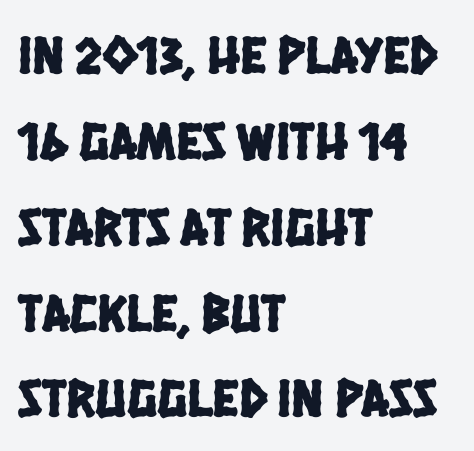
{"serif": "no", "width": "condensed", "stroke_contrast": "low", "x_height": "large", "monospaced": "no", "underline": "no", "align": "left", "line_spacing": "normal", "line_spacing_ratio": 1.59, "letter_spacing": "normal", "letter_spacing_em": 0.0, "glyph_px": 54}
